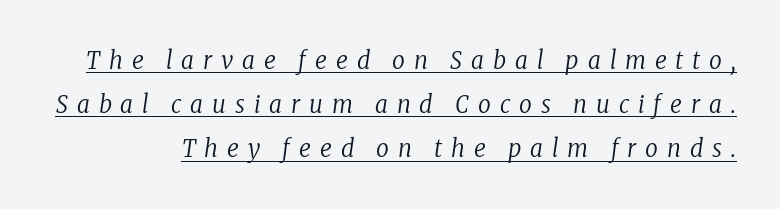
Q: Is the text bold? A: No.
Q: Is the text italic (slanted)? A: Yes, it leans right by about 8 degrees.
Q: Is the text underlined? A: Yes.
Q: Is the spacing between letters normal or unusually wide? A: Unusually wide.
